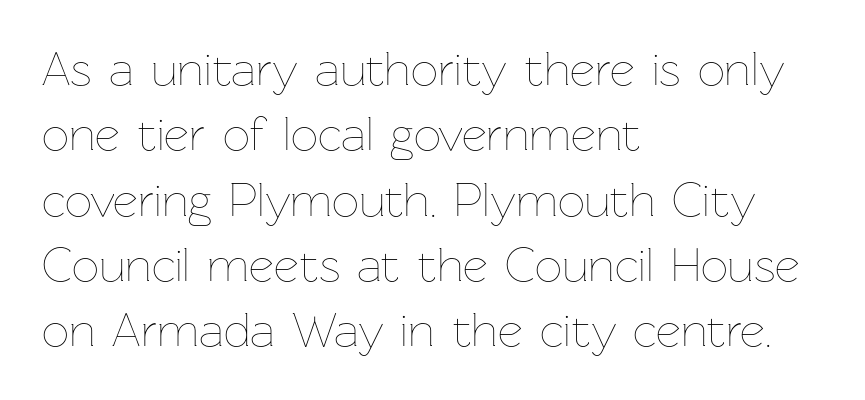
{"italic": "no", "bold": "no", "weight": "thin", "width": "normal", "stroke_contrast": "low", "x_height": "medium", "monospaced": "no", "underline": "no", "align": "left", "line_spacing": "normal", "line_spacing_ratio": 1.36, "letter_spacing": "normal", "letter_spacing_em": 0.0, "glyph_px": 48}
